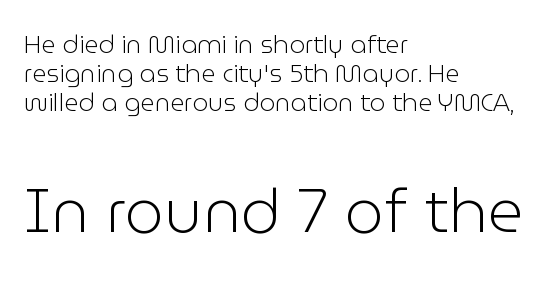
The rendering keeps characters at their native spacing. Proportional: the letters do not fall into vertical columns. Unlike italic type, these characters show no tilt at all. Reading down the block, your eye returns to a fixed left position each line. Stems here are at most as thick as an everyday book face.
